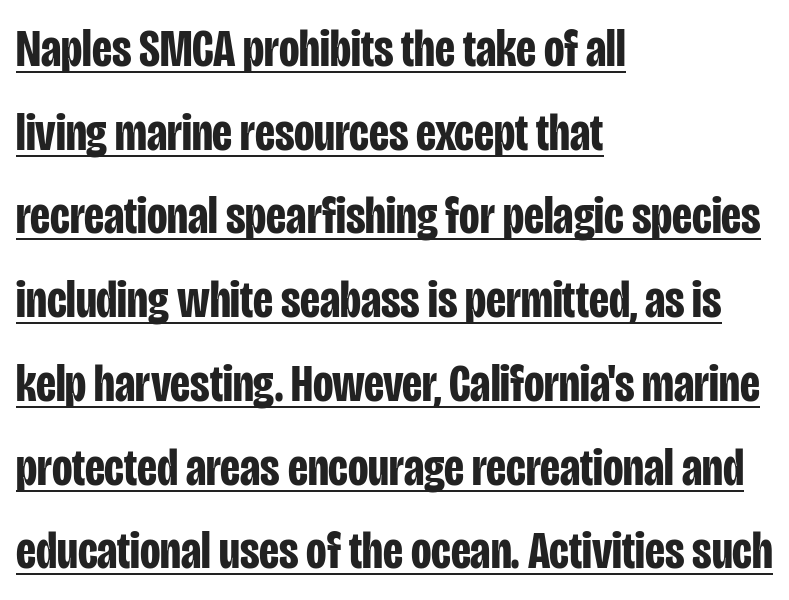
The image shows 53 px bold, condensed sans-serif type, upright; set left-aligned, normal line spacing (1.58x), normal letter spacing, underlined; low stroke contrast and a large x-height.
